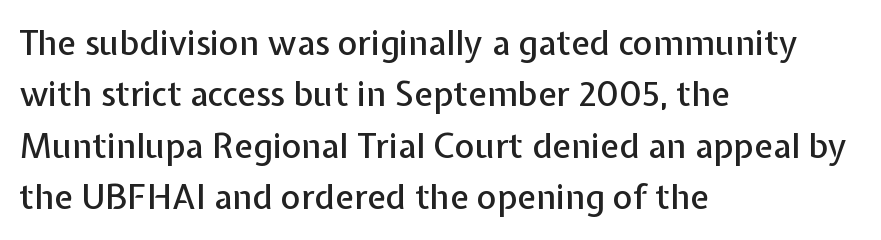
Q: Is the text italic (slanted)? A: No, it is upright.
Q: Is the typeface a serif or a sans-serif typeface? A: Sans-serif.
Q: Is the text underlined? A: No.
Q: How is the paragraph aligned? A: Left-aligned.
Q: Is the spacing between letters normal or unusually wide? A: Normal.
Q: Is the spacing between lines tight, normal or loose? A: Normal.
Q: Width (condensed, normal, or wide)? A: Normal.
Q: Stroke contrast? A: Low.
Q: x-height? A: Medium.
Q: Monospaced? A: No.
